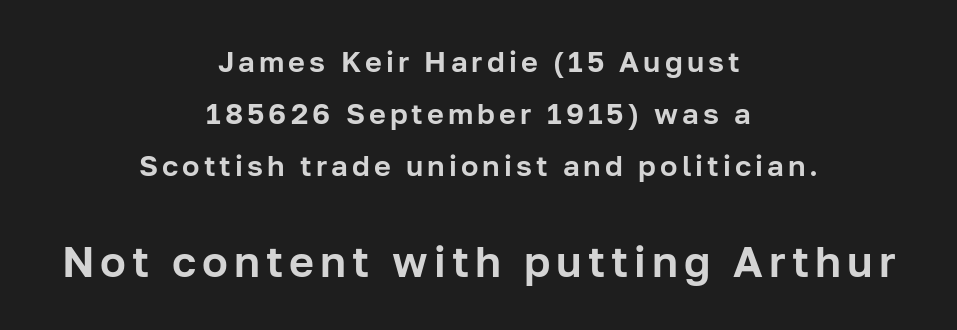
{"serif": "no", "italic": "no", "width": "normal", "stroke_contrast": "low", "x_height": "medium", "monospaced": "no", "underline": "no", "align": "center", "line_spacing_ratio": 1.8, "larger_block": "second", "size_ratio": 1.48, "glyph_px": 43}
